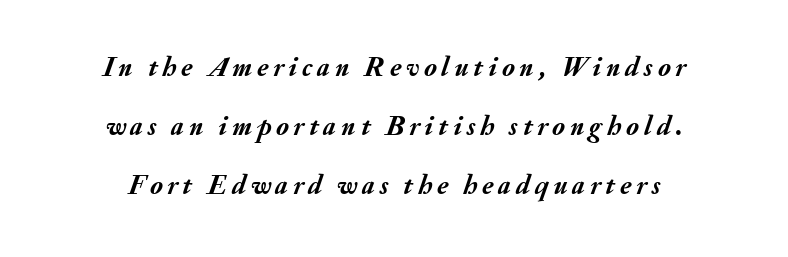
Q: Is the text bold? A: Yes.
Q: Is the text italic (slanted)? A: Yes, it leans right by about 20 degrees.
Q: Is the text underlined? A: No.
Q: Is the spacing between lines tight, normal or loose? A: Loose.
